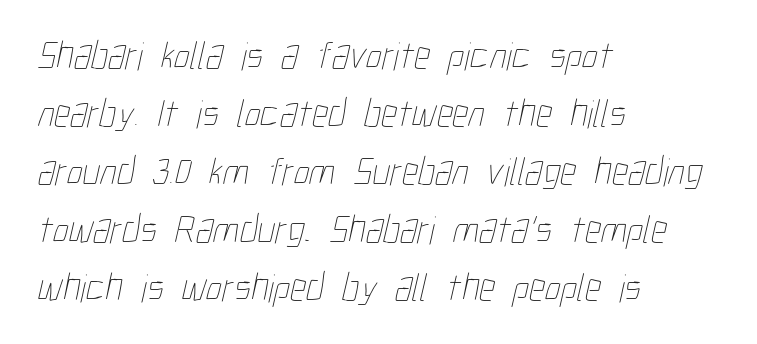
The passage shown is not underscored anywhere. Nothing heavy about these letters — not bold at all. The leading is moderate, giving the passage an even texture. Varying glyph widths throughout — classic text-font behaviour. Where is the straight margin? On the left.
